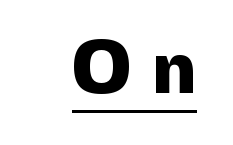
The image shows 74 px heavy sans-serif type, upright; set unusually wide letter spacing (+0.28 em), underlined; a medium x-height.
